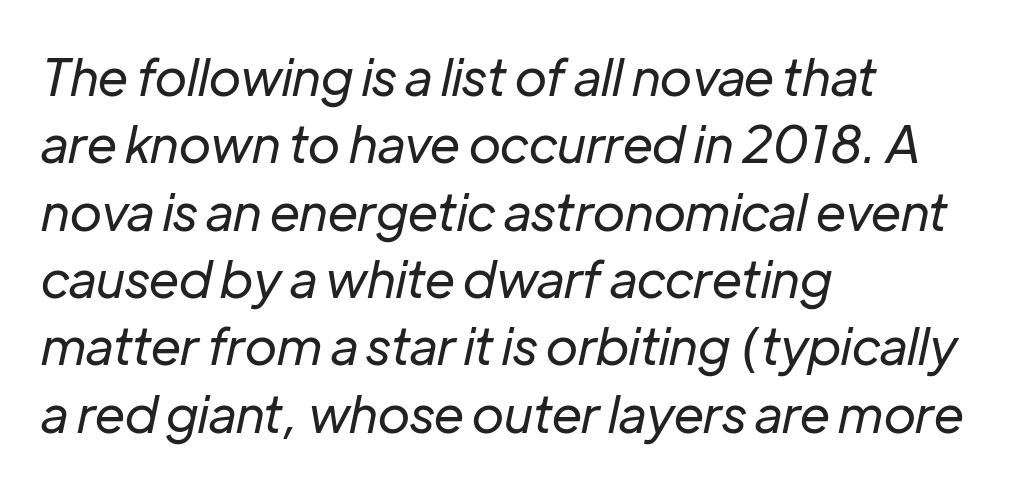
The image shows 51 px regular-weight type, italic (leaning right); set left-aligned, normal line spacing (1.32x), normal letter spacing, not underlined; low stroke contrast and a medium x-height.
